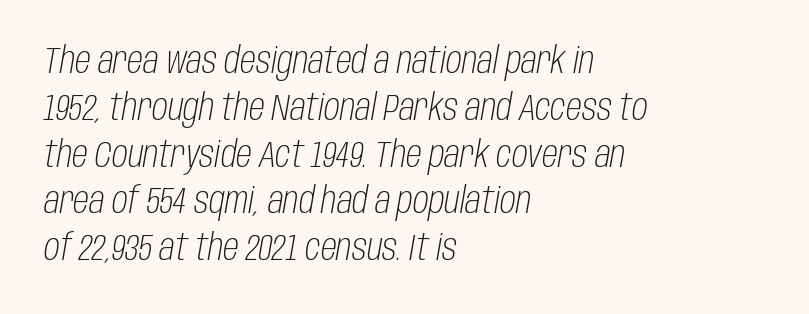
The ragged edge is on the right, which tells us the setting is flush left. Letters have the restrained weight of plain body copy at most. Is the letter spacing exaggerated? No — it looks like the ordinary default. The baseline area is clear. These lines sit exactly where default settings would place them.
